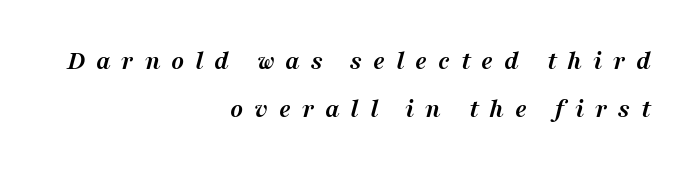
The image shows 27 px bold type, italic (leaning right); set right-aligned, line spacing 1.77x, unusually wide letter spacing (+0.4 em), not underlined.
